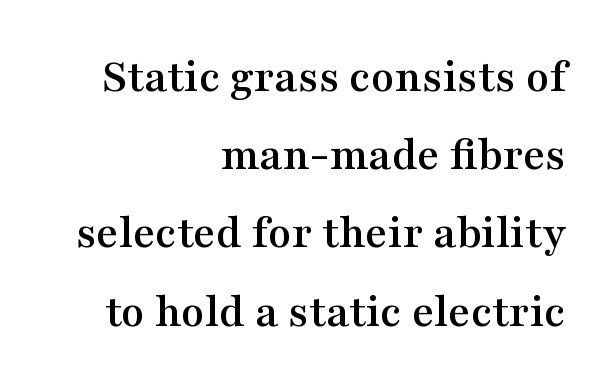
{"serif": "yes", "italic": "no", "width": "wide", "stroke_contrast": "medium", "x_height": "medium", "monospaced": "no", "underline": "no", "align": "right", "line_spacing": "normal", "line_spacing_ratio": 1.63, "letter_spacing": "normal", "letter_spacing_em": 0.0, "glyph_px": 48}
